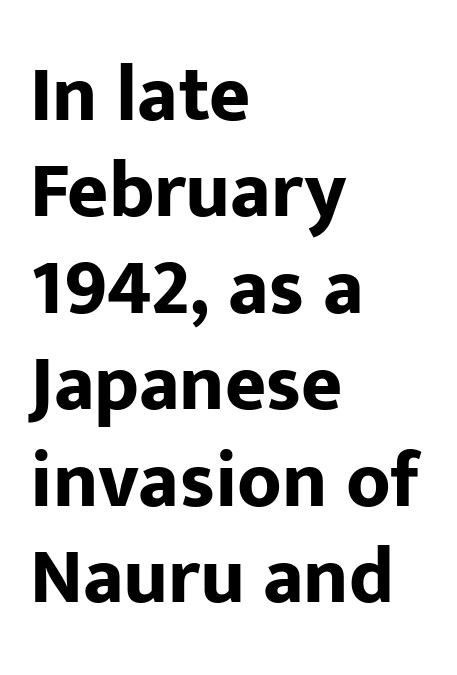
Q: Is the text bold? A: Yes.
Q: Is the text italic (slanted)? A: No, it is upright.
Q: Is the typeface a serif or a sans-serif typeface? A: Sans-serif.
Q: Is the text underlined? A: No.
Q: How is the paragraph aligned? A: Left-aligned.
Q: Is the spacing between letters normal or unusually wide? A: Normal.
Q: Width (condensed, normal, or wide)? A: Normal.
Q: Stroke contrast? A: Low.
Q: x-height? A: Medium.
Q: Monospaced? A: No.
